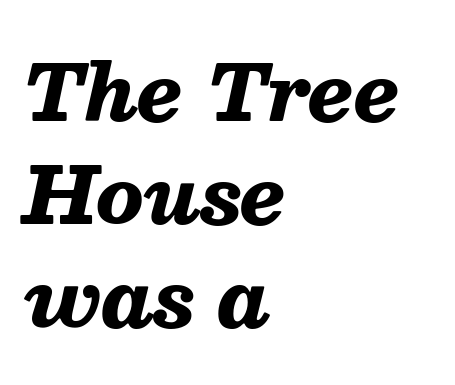
The image shows 77 px heavy type, italic (leaning right); set left-aligned, normal line spacing (1.34x), normal letter spacing, not underlined; medium stroke contrast and a medium x-height.
